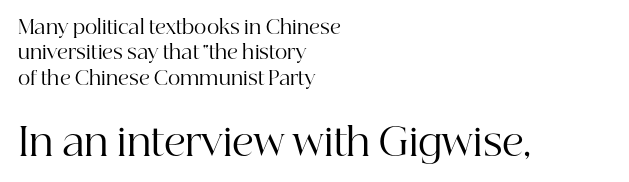
Think of a printed novel: that variable character pitch is what you see here. Character size in the trailing block exceeds that of the leading block. Each row of text sits above clean, open space. Horizontal alignment here is leftward, the default for most running prose. Students, observe: this is what conventionally led text looks like. You could call the tracking neutral — neither tight nor loose.
